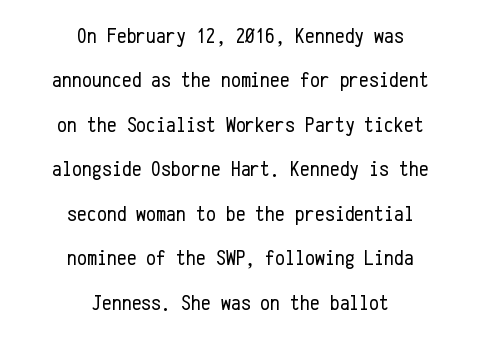
Italic: no, the glyphs are upright roman. Leading: increased. No heavy texture on the line: the type isn't bold. In terms of letterspacing, this is plain default setting.
